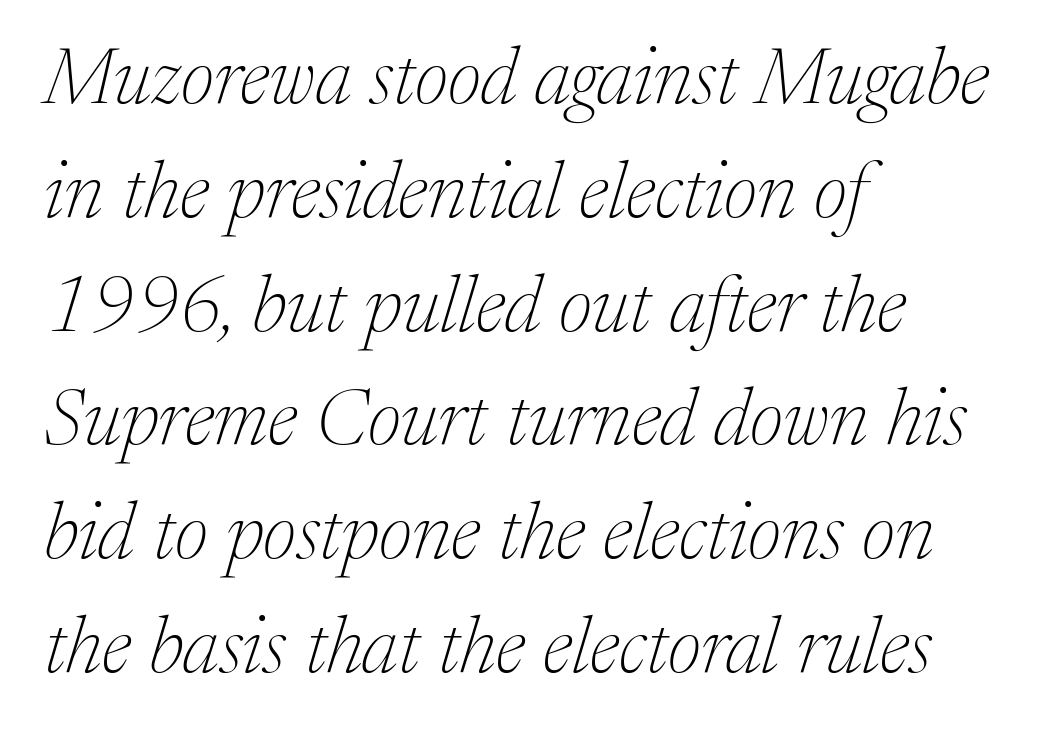
The image shows 79 px thin serif type, italic (leaning right); set left-aligned, normal line spacing (1.44x), normal letter spacing, not underlined; medium stroke contrast and a medium x-height.
